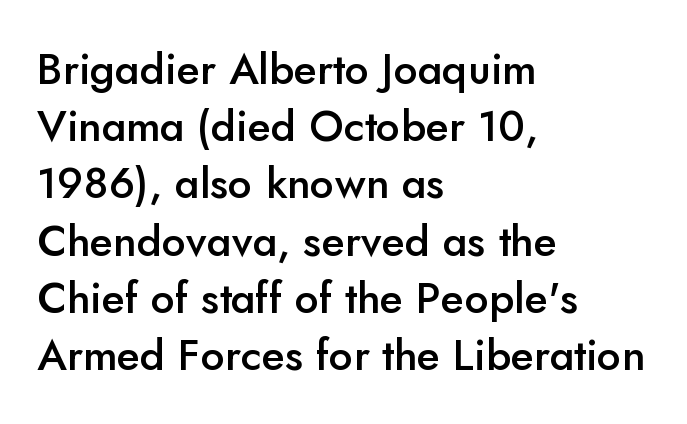
The image shows 43 px semibold sans-serif type, upright; set left-aligned, normal line spacing (1.33x), normal letter spacing, not underlined; low stroke contrast and a small x-height.
